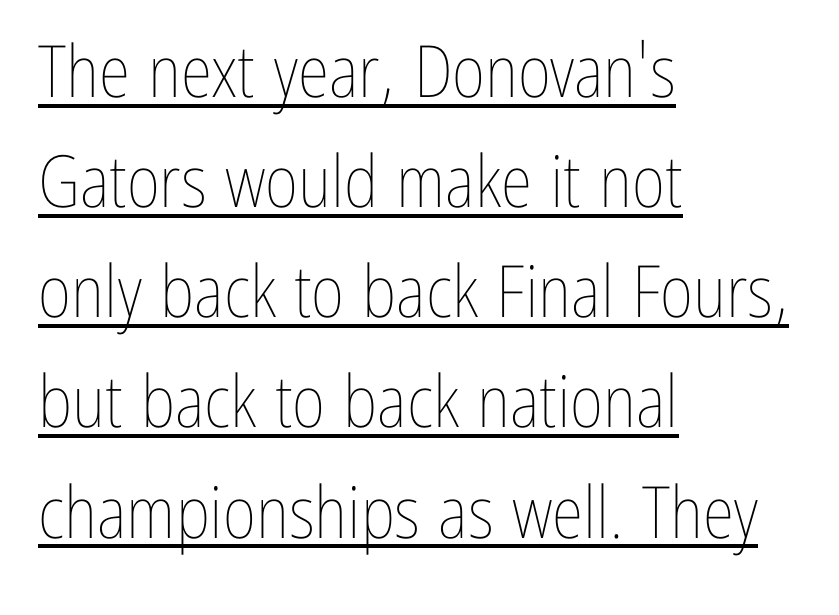
The image shows 72 px thin, condensed type, upright; set left-aligned, normal line spacing (1.53x), normal letter spacing, underlined; low stroke contrast and a medium x-height.
